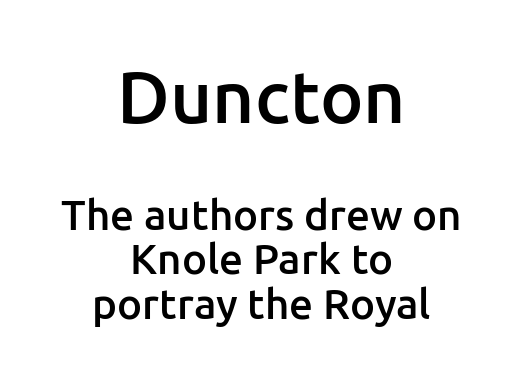
Typesetter's note — upper block bumped up in size, lower block left smaller. The letterforms sit shoulder to shoulder at normal distance. A somewhat darkened texture: the type is semibold rather than bold. The letters stand straight up with perfectly vertical stems. The passage shown is typed in a proportional face where columns would drift. Baseline-to-baseline distance is barely more than the letter height.
